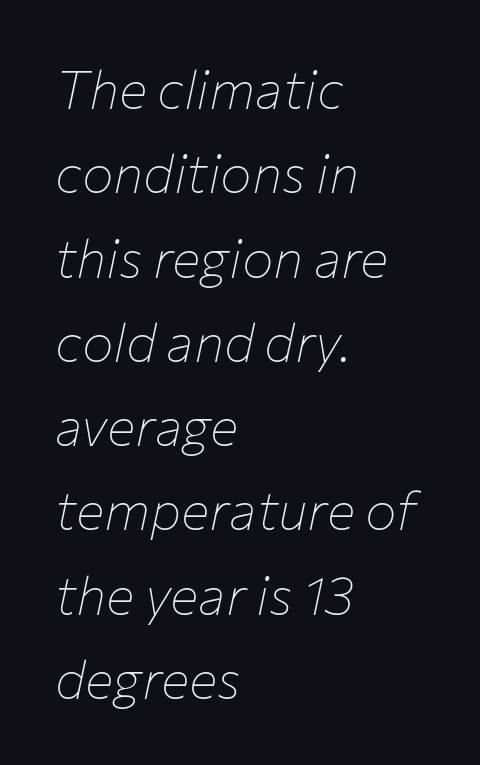
{"italic": "yes", "lean": "right", "slant_degrees": 12, "bold": "no", "weight": "thin", "width": "normal", "stroke_contrast": "low", "x_height": "medium", "monospaced": "no", "underline": "no", "align": "left", "line_spacing": "normal", "line_spacing_ratio": 1.59, "letter_spacing": "normal", "letter_spacing_em": 0.0, "glyph_px": 53}
